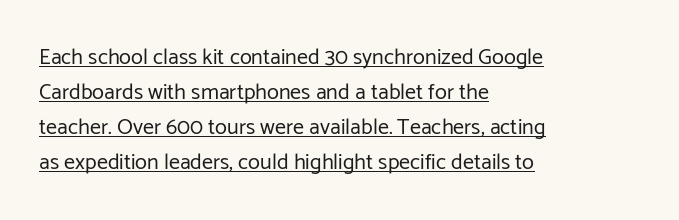
Q: Is the text bold? A: No.
Q: Is the text italic (slanted)? A: No, it is upright.
Q: Is the text underlined? A: Yes.
Q: How is the paragraph aligned? A: Left-aligned.
Q: Is the spacing between letters normal or unusually wide? A: Normal.
Q: Is the spacing between lines tight, normal or loose? A: Normal.
